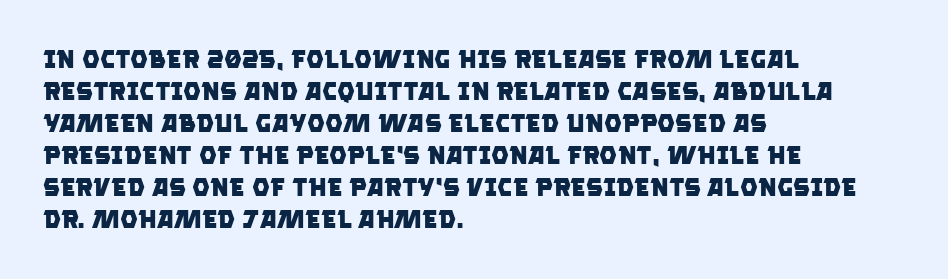
Q: Is the text bold? A: Yes.
Q: Is the text underlined? A: No.
Q: How is the paragraph aligned? A: Left-aligned.
Q: Is the spacing between letters normal or unusually wide? A: Normal.
Q: Is the spacing between lines tight, normal or loose? A: Normal.
